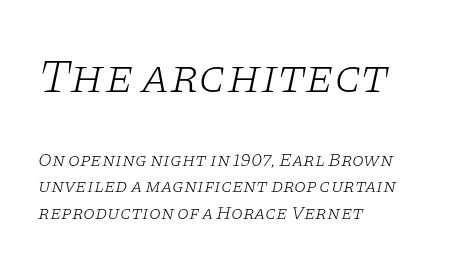
{"serif": "yes", "italic": "yes", "lean": "right", "slant_degrees": 11, "bold": "no", "weight": "light", "width": "wide", "stroke_contrast": "low", "x_height": "large", "monospaced": "no", "underline": "no", "align": "left", "line_spacing": "normal", "line_spacing_ratio": 1.4, "letter_spacing": "normal", "letter_spacing_em": 0.0, "larger_block": "first", "size_ratio": 2.53, "glyph_px": 48}
